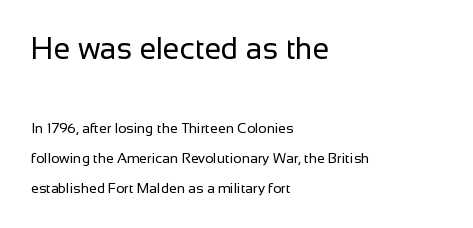
{"serif": "no", "italic": "no", "bold": "no", "weight": "regular", "width": "normal", "stroke_contrast": "low", "x_height": "medium", "monospaced": "no", "underline": "no", "align": "left", "line_spacing": "loose", "line_spacing_ratio": 2.16, "letter_spacing": "normal", "letter_spacing_em": 0.0, "larger_block": "first", "size_ratio": 2.14, "glyph_px": 30}
